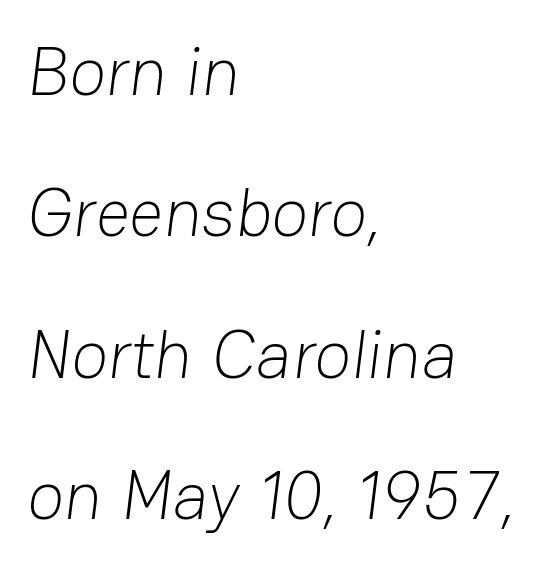
{"serif": "no", "bold": "no", "weight": "light", "width": "normal", "stroke_contrast": "low", "x_height": "medium", "monospaced": "no", "underline": "no", "align": "left", "line_spacing": "loose", "line_spacing_ratio": 2.08, "letter_spacing": "normal", "letter_spacing_em": 0.0, "glyph_px": 68}
